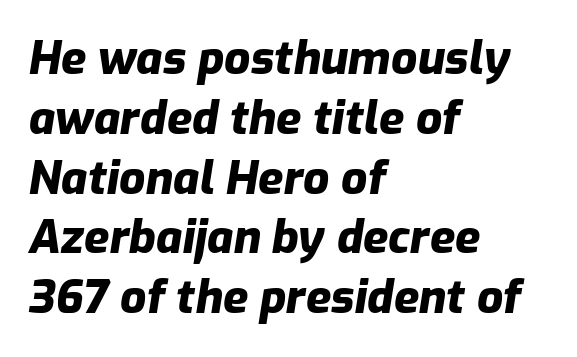
The image shows 46 px heavy type, italic (leaning right); set left-aligned, normal line spacing (1.3x), normal letter spacing, not underlined; low stroke contrast and a medium x-height.
